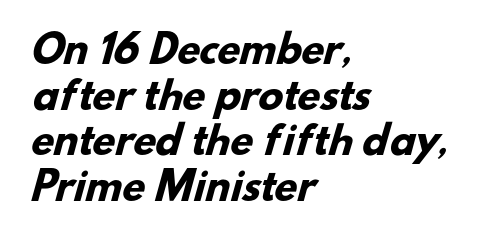
{"serif": "no", "bold": "yes", "weight": "heavy", "width": "normal", "stroke_contrast": "low", "x_height": "small", "monospaced": "no", "underline": "no", "align": "left", "line_spacing_ratio": 1.23, "letter_spacing": "normal", "letter_spacing_em": 0.0, "glyph_px": 37}
